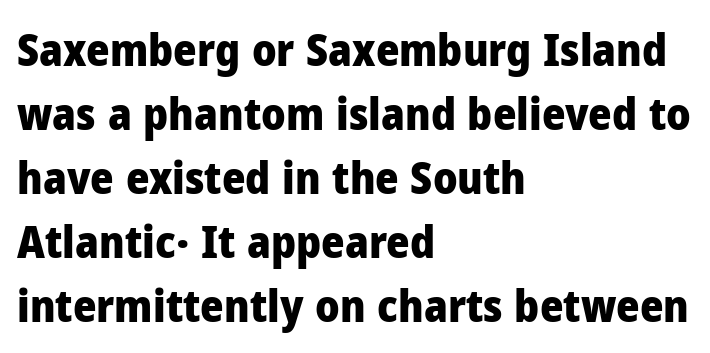
{"serif": "no", "italic": "no", "bold": "yes", "weight": "heavy", "width": "normal", "stroke_contrast": "low", "x_height": "medium", "monospaced": "no", "underline": "no", "align": "left", "line_spacing": "normal", "line_spacing_ratio": 1.42, "letter_spacing": "normal", "letter_spacing_em": 0.0, "glyph_px": 45}
